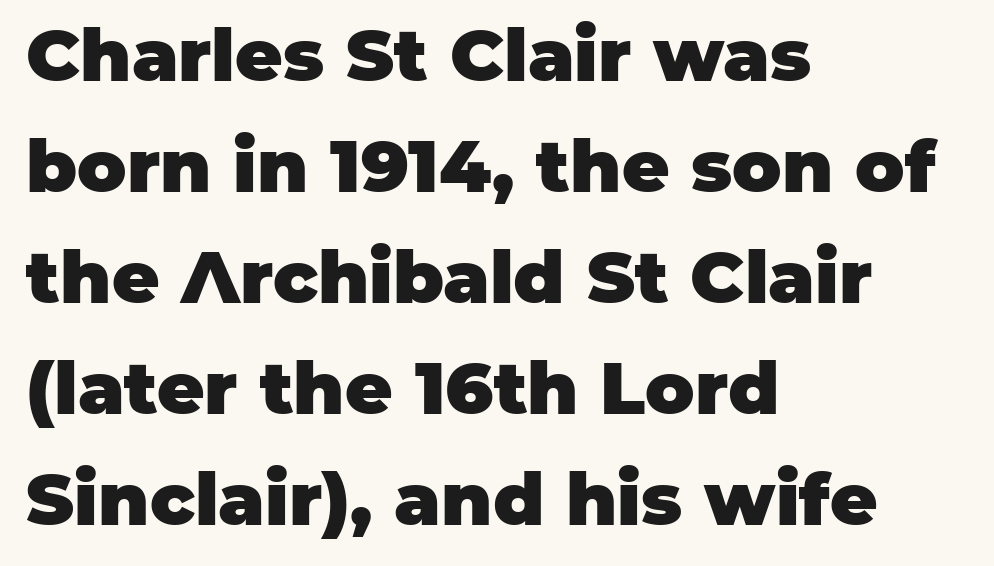
Q: Is the text bold? A: Yes.
Q: Is the text italic (slanted)? A: No, it is upright.
Q: Is the typeface a serif or a sans-serif typeface? A: Sans-serif.
Q: Is the text underlined? A: No.
Q: How is the paragraph aligned? A: Left-aligned.
Q: Is the spacing between letters normal or unusually wide? A: Normal.
Q: Is the spacing between lines tight, normal or loose? A: Normal.
Q: Width (condensed, normal, or wide)? A: Normal.
Q: Stroke contrast? A: Low.
Q: x-height? A: Large.
Q: Monospaced? A: No.
